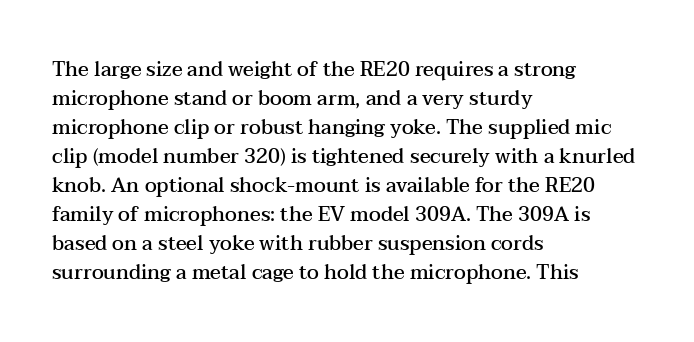
The typography opts for an upright posture over an oblique one. Descenders hang freely into open space. These lines sit exactly where default settings would place them. Stroke thickness is moderately raised; the sample reads as semibold. What stands out about the letter spacing? Nothing — it is the standard amount.
